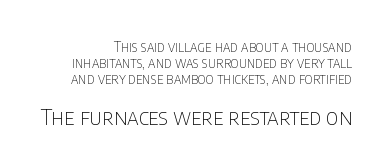
The image shows 22 px text type, upright; set right-aligned, tight line spacing (1.14x), normal letter spacing, not underlined; the second (bottom) block is 1.57x larger.
